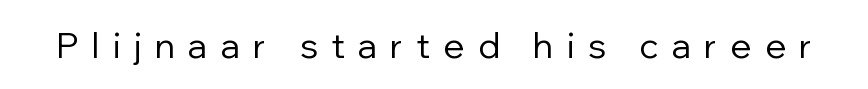
The image shows 35 px regular-weight sans-serif type, upright; set unusually wide letter spacing (+0.38 em), not underlined; low stroke contrast and a medium x-height.
